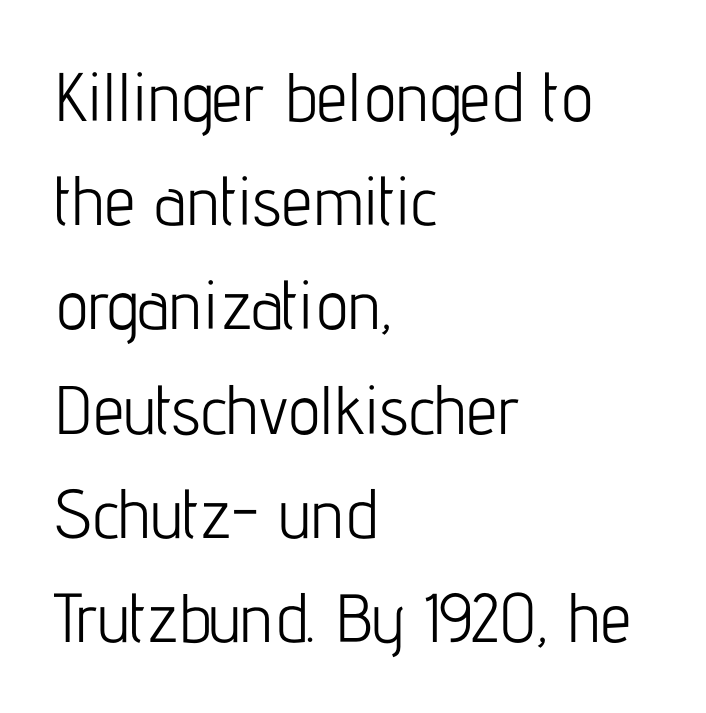
Inter-character spacing is left at the font's built-in metrics. The lines in this sample share a left origin and differ only in where they stop. Nope, not italic — everything's standing straight. You could not count columns in this text — the font is proportionally spaced. The characters display no serif detailing; their extremities are plain.
